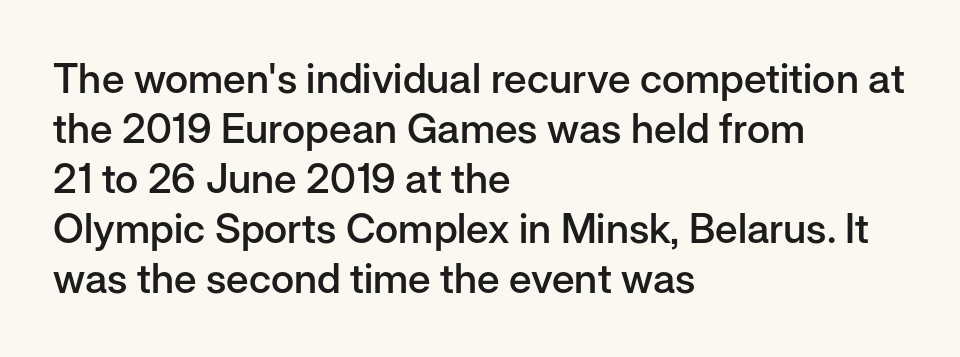
{"serif": "no", "italic": "no", "bold": "semi", "weight": "semibold", "width": "normal", "stroke_contrast": "low", "x_height": "medium", "monospaced": "no", "underline": "no", "align": "left", "line_spacing_ratio": 1.22, "letter_spacing": "normal", "letter_spacing_em": 0.0, "glyph_px": 41}
